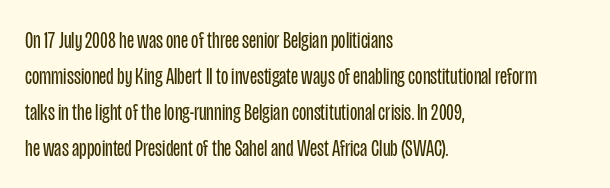
Q: Is the text bold? A: No.
Q: Is the text italic (slanted)? A: No, it is upright.
Q: Is the text underlined? A: No.
Q: How is the paragraph aligned? A: Left-aligned.
Q: Is the spacing between letters normal or unusually wide? A: Normal.
Q: Is the spacing between lines tight, normal or loose? A: Normal.
